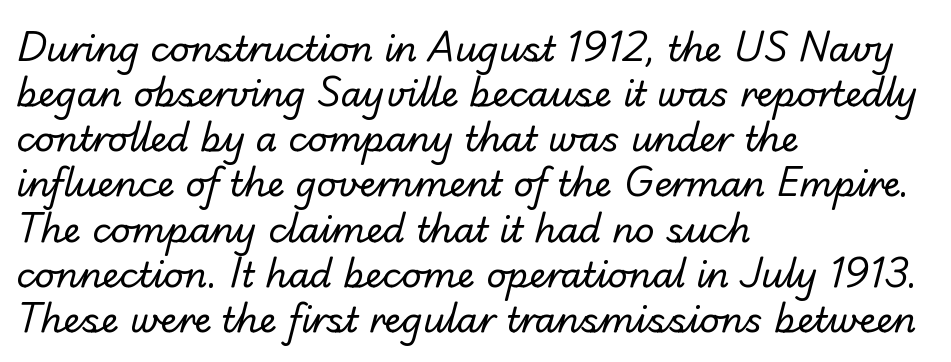
Spacing verdict: proportional, widths tailored to each character. Beneath every word, the page is bare. Typeset ragged right — the left edge is the straight one. Compared with typical paragraphs, the rows here are spaced about the same. Heaviness? Minimal to ordinary, like unemphasized prose.
